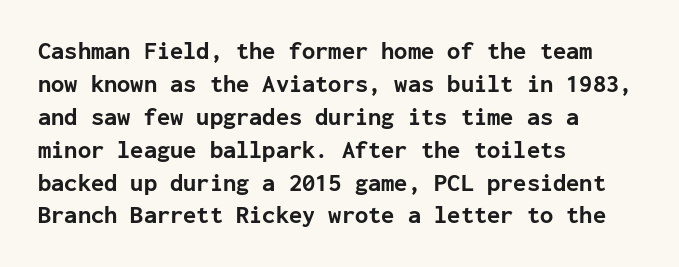
The tracking reads as untouched default to a designer's eye. Check the space under the baseline: it is left empty. The letters stand straight up with perfectly vertical stems. Each line starts at the same left margin while the right side varies. Weight check: bold — yes, fully. These lines sit exactly where default settings would place them.
